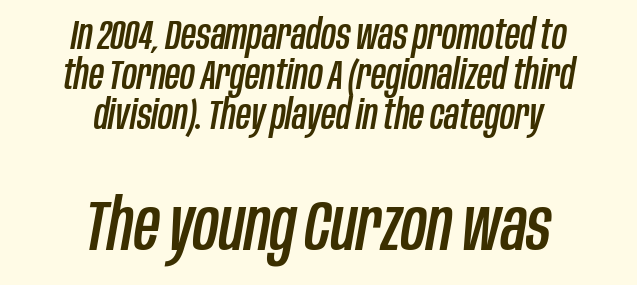
Do the characters align in a grid? No, the font is proportional. The glyphs are unaccompanied by any horizontal stroke below them. No extra tracking has been applied to these lines. In terms of posture, this sample is oblique. This block would grow much taller if given ordinary leading; it's compressed now. These two chunks differ in scale, with the bottom chunk taking the larger measure.
